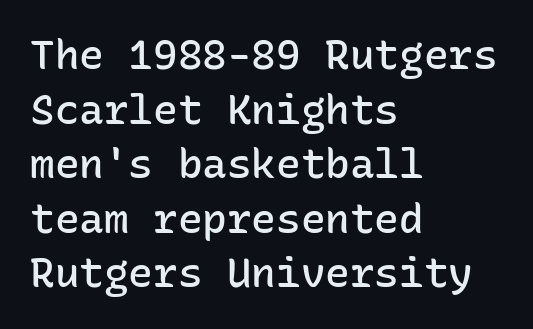
The passage shown is typed in a monospace face where columns stay perfectly aligned. Words float on clear page, feet unadorned. The specimen reads as upright at a glance. Which margin do the lines hug? The left one — the right edge is uneven. Does the leading feel generous? No, just average.
